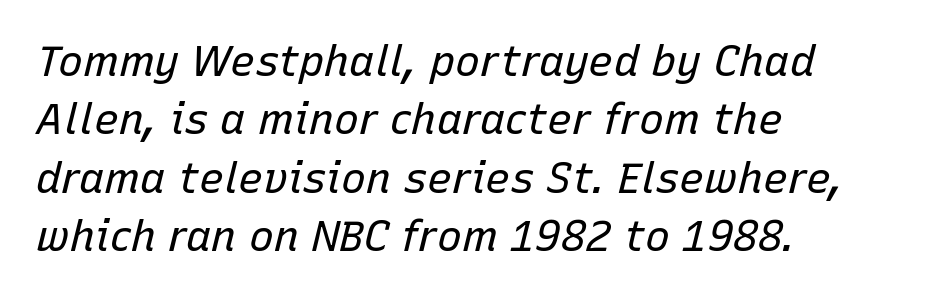
{"italic": "yes", "lean": "right", "slant_degrees": 15, "bold": "no", "weight": "regular", "width": "normal", "stroke_contrast": "low", "x_height": "medium", "monospaced": "no", "underline": "no", "align": "left", "line_spacing": "normal", "line_spacing_ratio": 1.39, "letter_spacing": "normal", "letter_spacing_em": 0.0, "glyph_px": 42}
